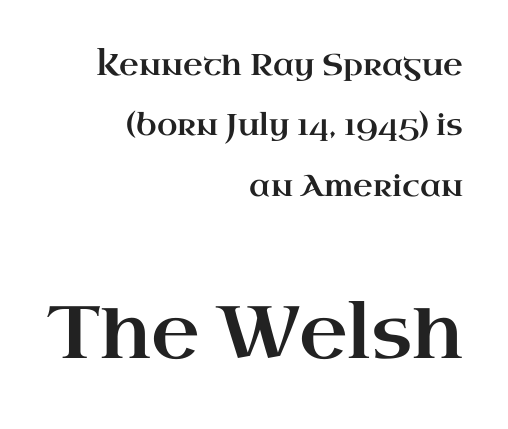
{"serif": "yes", "italic": "no", "width": "wide", "stroke_contrast": "high", "x_height": "small", "monospaced": "no", "underline": "no", "align": "right", "line_spacing": "loose", "line_spacing_ratio": 2.01, "letter_spacing": "normal", "letter_spacing_em": 0.0, "larger_block": "second", "size_ratio": 2.47, "glyph_px": 74}
